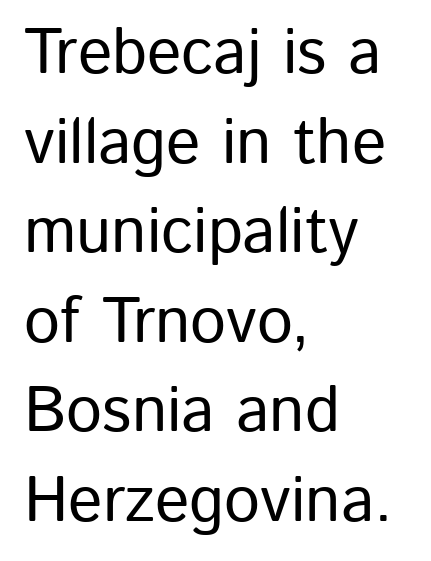
The image shows 64 px sans-serif type, upright; set left-aligned, normal line spacing (1.4x), normal letter spacing, not underlined; low stroke contrast and a medium x-height.
